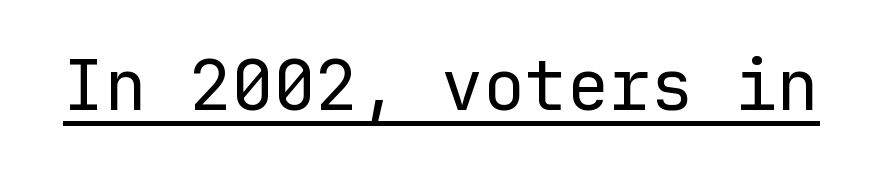
{"serif": "no", "italic": "no", "bold": "no", "weight": "regular", "width": "normal", "stroke_contrast": "low", "x_height": "medium", "monospaced": "yes", "underline": "yes", "letter_spacing": "normal", "letter_spacing_em": 0.0, "glyph_px": 70}
